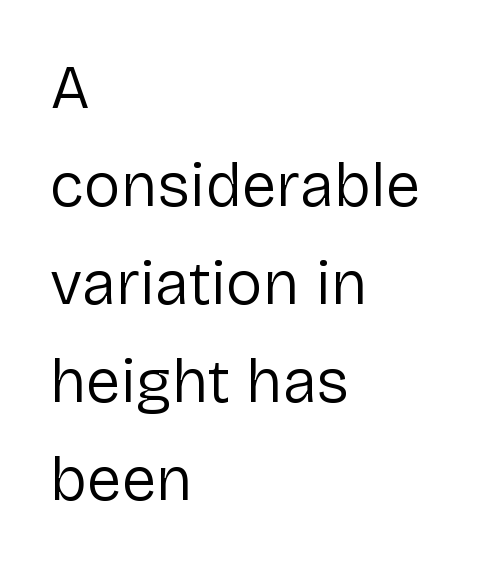
Each stroke keeps to a modest, everyday thickness or less. This is the regular roman posture of the typeface. The letters sit at their default tracking, neither squeezed nor spread. Horizontal alignment here is leftward, the default for most running prose. Looks like regular typesetting: each glyph gets only the width it needs. The designer left line spacing at the default.
